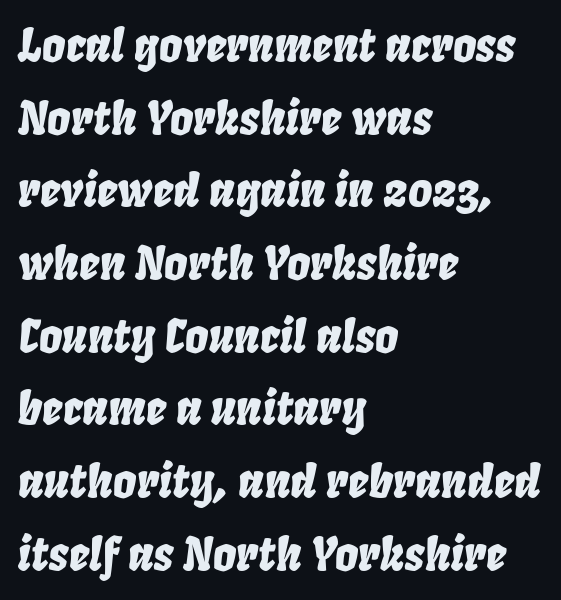
Q: Is the text italic (slanted)? A: Yes, it leans right by about 8 degrees.
Q: Is the text underlined? A: No.
Q: How is the paragraph aligned? A: Left-aligned.
Q: Is the spacing between letters normal or unusually wide? A: Normal.
Q: Is the spacing between lines tight, normal or loose? A: Normal.
Q: Width (condensed, normal, or wide)? A: Condensed.
Q: Stroke contrast? A: Low.
Q: x-height? A: Large.
Q: Monospaced? A: No.
